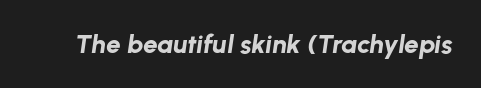
The image shows 26 px bold type, italic (leaning right); set normal letter spacing, not underlined.
